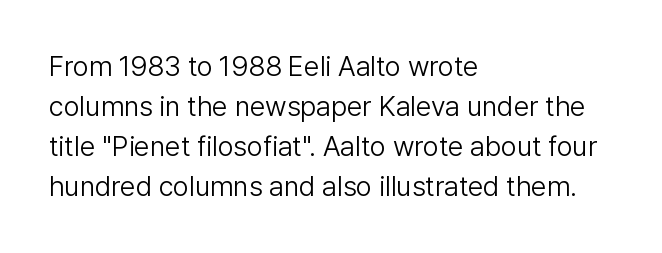
{"serif": "no", "italic": "no", "bold": "no", "weight": "light", "width": "normal", "stroke_contrast": "low", "x_height": "medium", "monospaced": "no", "underline": "no", "align": "left", "line_spacing": "normal", "line_spacing_ratio": 1.43, "letter_spacing": "normal", "letter_spacing_em": 0.0, "glyph_px": 28}
